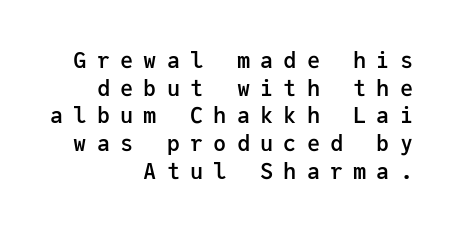
{"italic": "no", "bold": "semi", "underline": "no", "align": "right", "line_spacing": "normal", "line_spacing_ratio": 1.26, "letter_spacing": "wide", "letter_spacing_em": 0.46, "glyph_px": 22}
